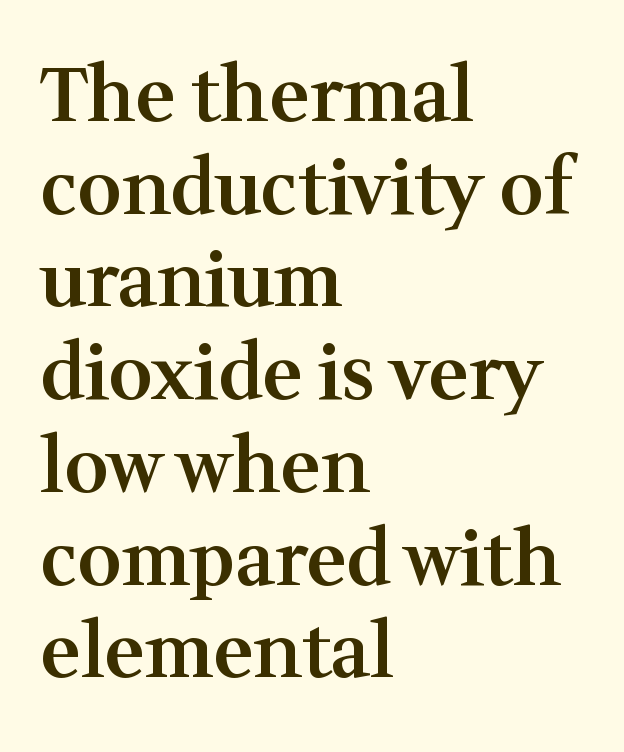
Q: Is the text bold? A: Semi-bold.
Q: Is the text italic (slanted)? A: No, it is upright.
Q: Is the typeface a serif or a sans-serif typeface? A: Serif.
Q: Is the text underlined? A: No.
Q: How is the paragraph aligned? A: Left-aligned.
Q: Is the spacing between letters normal or unusually wide? A: Normal.
Q: Width (condensed, normal, or wide)? A: Normal.
Q: Stroke contrast? A: Medium.
Q: x-height? A: Medium.
Q: Monospaced? A: No.
